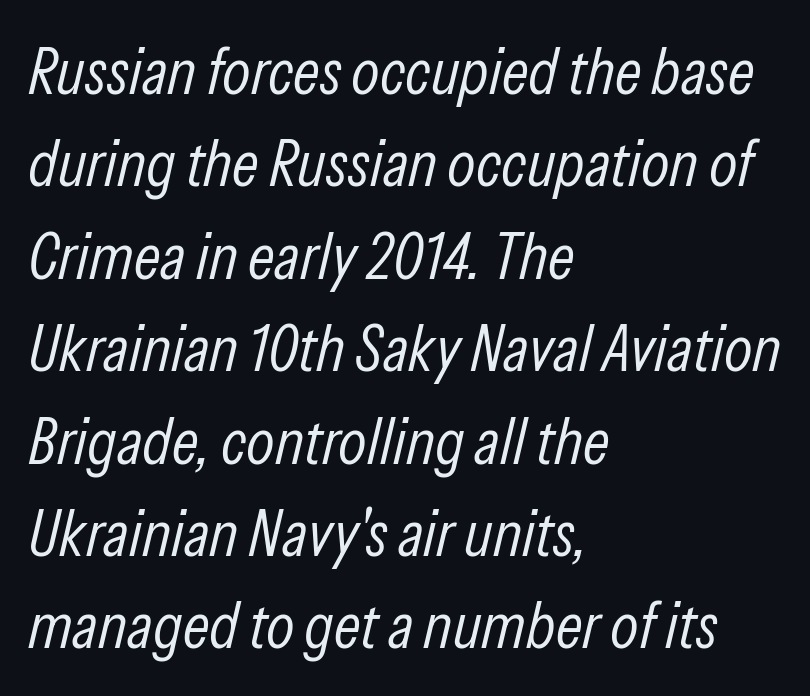
The image shows 66 px light, condensed type, italic (leaning right); set left-aligned, normal line spacing (1.4x), normal letter spacing, not underlined; low stroke contrast and a medium x-height.
